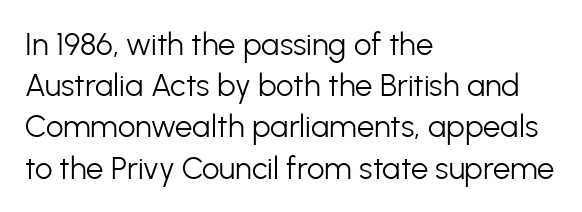
The image shows 31 px light sans-serif type, upright; set left-aligned, normal line spacing (1.33x), normal letter spacing, not underlined; low stroke contrast and a medium x-height.
